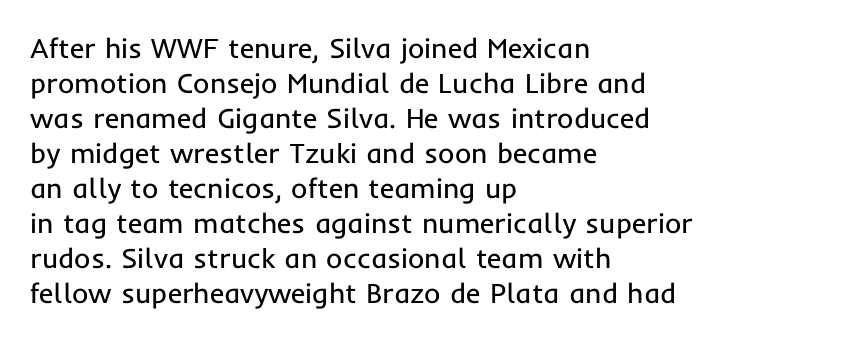
{"serif": "no", "italic": "no", "bold": "no", "weight": "regular", "width": "normal", "stroke_contrast": "low", "x_height": "medium", "monospaced": "no", "underline": "no", "align": "left", "line_spacing": "normal", "line_spacing_ratio": 1.25, "letter_spacing": "normal", "letter_spacing_em": 0.0, "glyph_px": 28}
